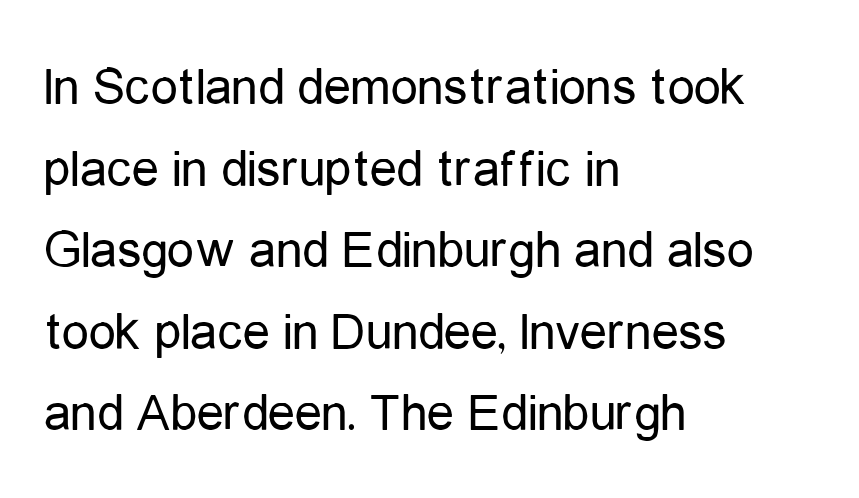
The image shows 54 px regular-weight, condensed sans-serif type, upright; set left-aligned, normal line spacing (1.51x), normal letter spacing, not underlined; low stroke contrast and a medium x-height.
